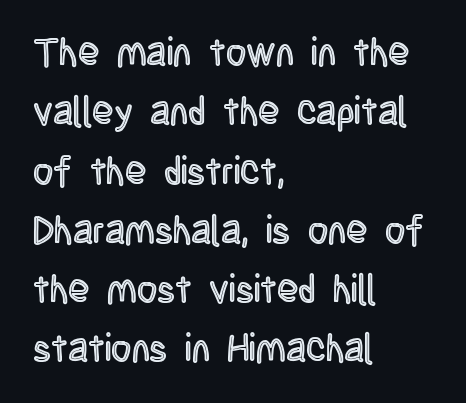
Summary of vertical rhythm: regular, with standard interline spacing. Does the copy run flush right? No — it runs flush left. You could not count columns in this text — the font is proportionally spaced. The passage shown is not underscored anywhere.
